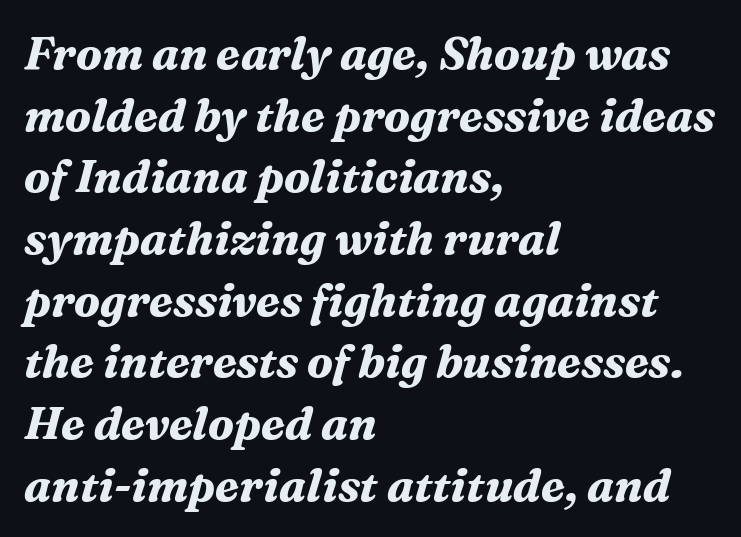
Q: Is the text bold? A: Yes.
Q: Is the text italic (slanted)? A: Yes, it leans right by about 16 degrees.
Q: Is the typeface a serif or a sans-serif typeface? A: Serif.
Q: Is the text underlined? A: No.
Q: How is the paragraph aligned? A: Left-aligned.
Q: Is the spacing between letters normal or unusually wide? A: Normal.
Q: Is the spacing between lines tight, normal or loose? A: Normal.
Q: Width (condensed, normal, or wide)? A: Normal.
Q: Stroke contrast? A: Medium.
Q: x-height? A: Medium.
Q: Monospaced? A: No.
